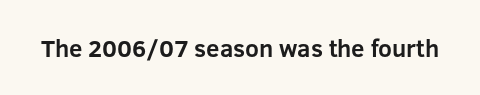
What stands out about the letter spacing? Nothing — it is the standard amount. Upright lettering throughout. Bold? Absolutely — the strokes are thick and heavy. The glyphs are unaccompanied by any horizontal stroke below them.
